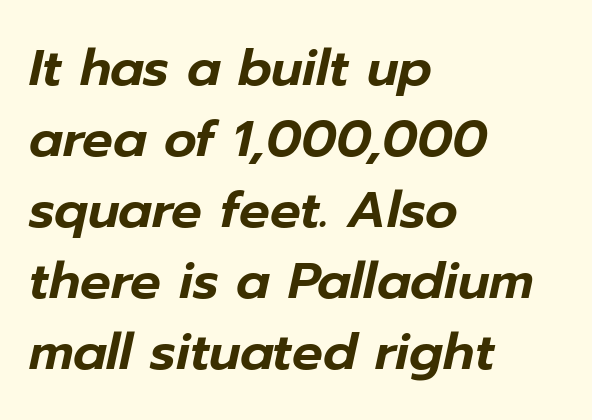
The image shows 51 px text type, italic (leaning right); set left-aligned, normal line spacing (1.39x), normal letter spacing, not underlined; low stroke contrast and a medium x-height.
